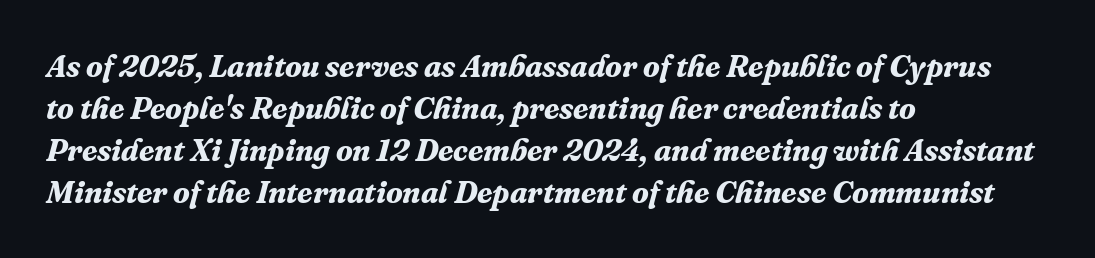
The image shows 31 px bold serif type, italic (leaning right); set left-aligned, normal line spacing (1.36x), normal letter spacing, not underlined; medium stroke contrast and a medium x-height.
